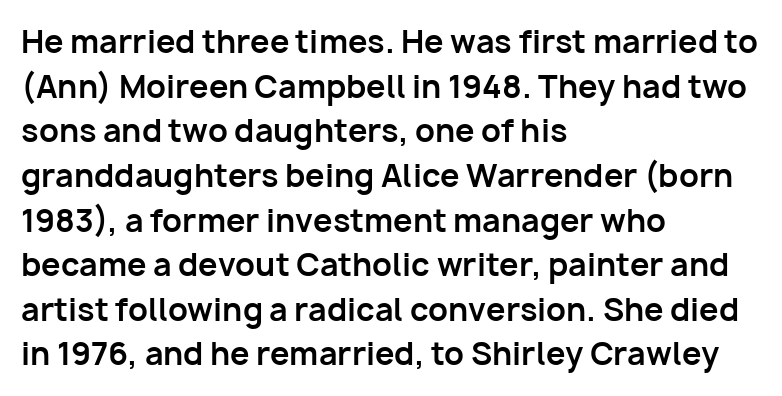
The glyphs are unaccompanied by any horizontal stroke below them. You could call the tracking neutral — neither tight nor loose. Stroke thickness is high; the sample reads as a true bold. Italic? Not at all — the glyphs are vertical. The face used here is proportionally spaced, like ordinary book or web type.
